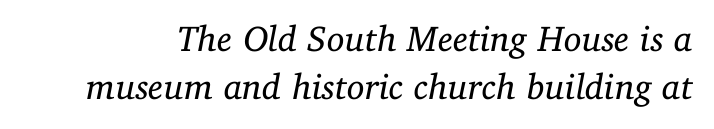
The typesetting does not lean heavy: it is not bold. Glyph-to-glyph distance matches everyday printed text. Looking at the ascenders, they clearly lean. The typeface chosen for these lines features serifs. Has an underline been added? It has not. The letters advance in unequal steps, a hallmark of proportional type.
